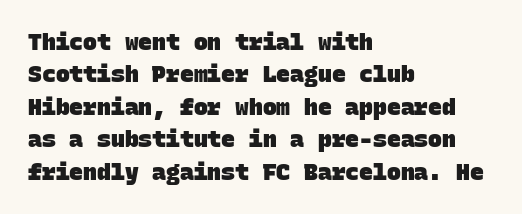
Teacher's note: observe the even left margin — that is flush-left alignment. This is heavy type, rendered in bold. Compared with typical body copy, the letter spacing here is the same. Is there much room between lines? A standard amount, neither cramped nor airy. Lines of text with bare space underneath.
